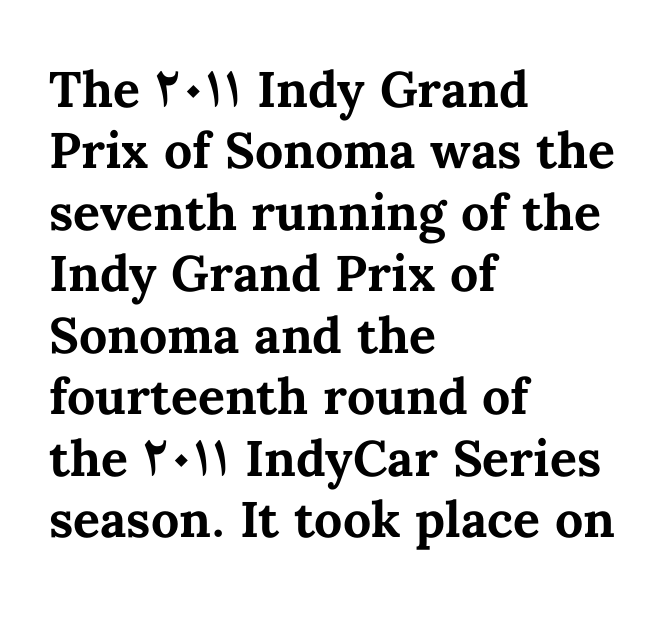
Q: Is the text bold? A: Yes.
Q: Is the text italic (slanted)? A: No, it is upright.
Q: Is the text underlined? A: No.
Q: How is the paragraph aligned? A: Left-aligned.
Q: Is the spacing between letters normal or unusually wide? A: Normal.
Q: Width (condensed, normal, or wide)? A: Normal.
Q: Stroke contrast? A: Medium.
Q: x-height? A: Medium.
Q: Monospaced? A: No.
